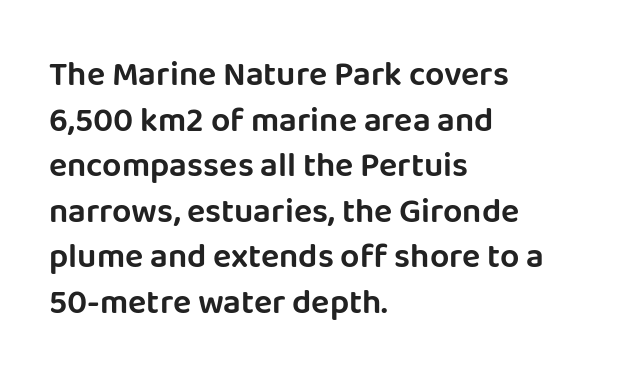
Honestly, the row spacing looks completely unremarkable. Varying glyph widths throughout — classic text-font behaviour. The paragraph has a hard left edge and a soft right edge. Do the letters lean? They stand straight. A sans-serif font was chosen for this passage.
